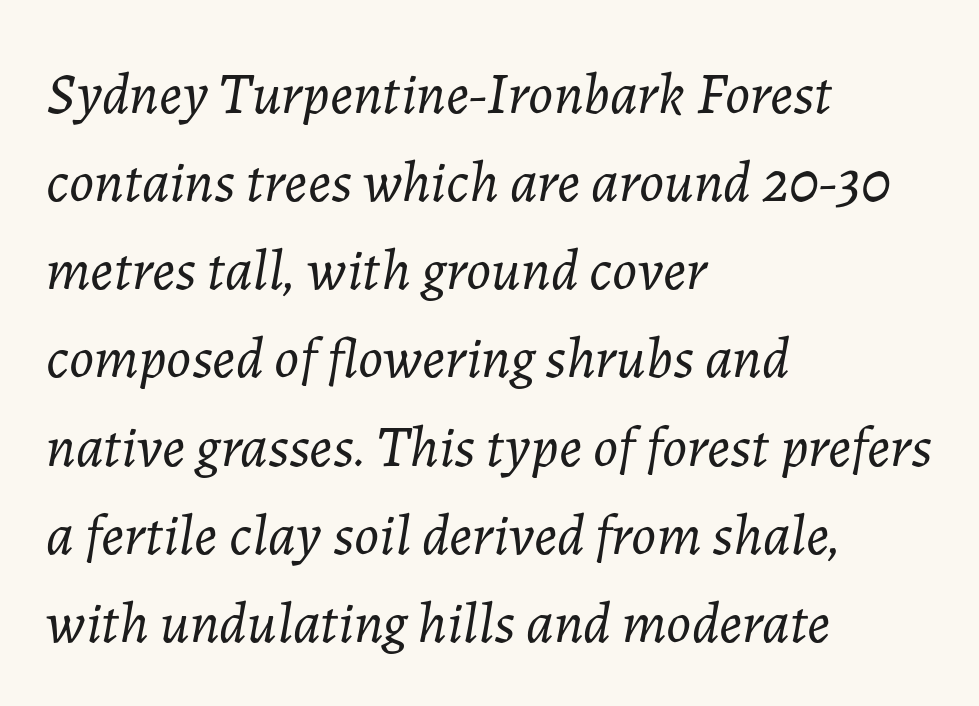
{"italic": "yes", "lean": "right", "slant_degrees": 7, "bold": "no", "weight": "light", "width": "normal", "stroke_contrast": "low", "x_height": "medium", "monospaced": "no", "underline": "no", "align": "left", "line_spacing": "normal", "line_spacing_ratio": 1.52, "letter_spacing": "normal", "letter_spacing_em": 0.0, "glyph_px": 58}
